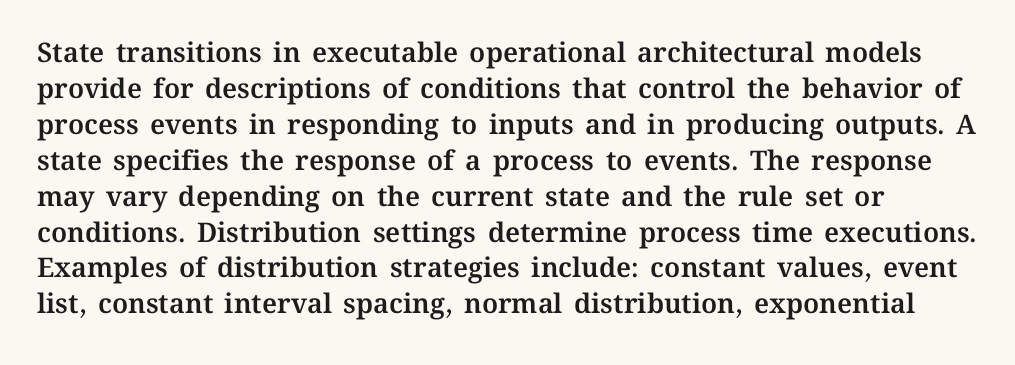
The image shows 27 px text type, upright; set normal line spacing (1.33x), normal letter spacing, not underlined.
